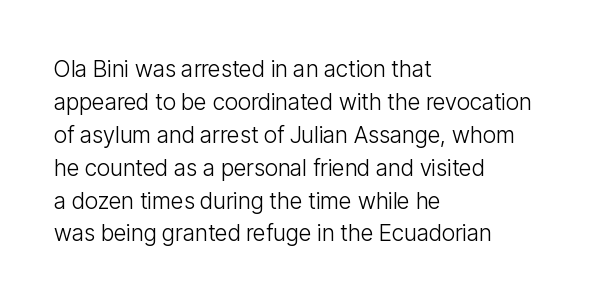
Q: Is the text bold? A: No.
Q: Is the text italic (slanted)? A: No, it is upright.
Q: Is the text underlined? A: No.
Q: How is the paragraph aligned? A: Left-aligned.
Q: Is the spacing between letters normal or unusually wide? A: Normal.
Q: Is the spacing between lines tight, normal or loose? A: Normal.
